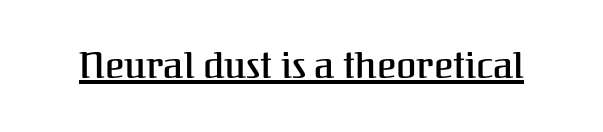
{"serif": "yes", "italic": "no", "width": "normal", "stroke_contrast": "medium", "x_height": "medium", "monospaced": "no", "underline": "yes", "letter_spacing": "normal", "letter_spacing_em": 0.0, "glyph_px": 37}
